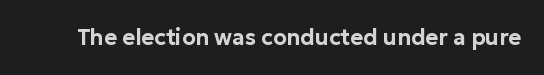
Tall strokes in this sample are plumb rather than angled. Short note: letters normally spaced. Lines of text with bare space underneath.
